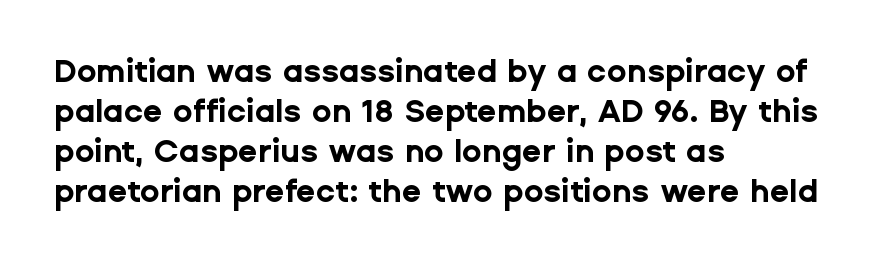
Q: Is the text bold? A: Yes.
Q: Is the text italic (slanted)? A: No, it is upright.
Q: Is the typeface a serif or a sans-serif typeface? A: Sans-serif.
Q: Is the text underlined? A: No.
Q: How is the paragraph aligned? A: Left-aligned.
Q: Is the spacing between letters normal or unusually wide? A: Normal.
Q: Is the spacing between lines tight, normal or loose? A: Normal.
Q: Width (condensed, normal, or wide)? A: Normal.
Q: Stroke contrast? A: Low.
Q: x-height? A: Medium.
Q: Monospaced? A: No.
